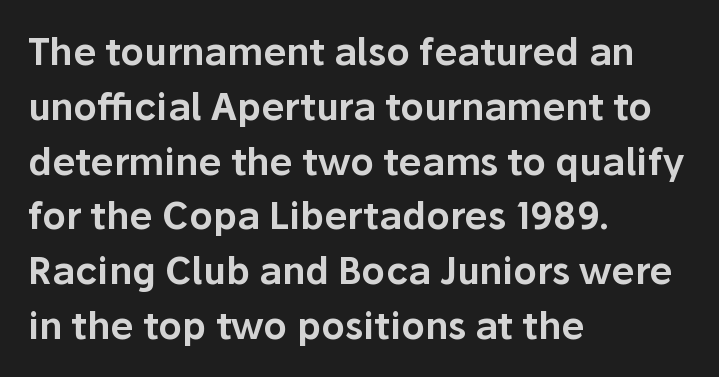
{"serif": "no", "italic": "no", "width": "normal", "stroke_contrast": "low", "x_height": "medium", "monospaced": "no", "underline": "no", "align": "left", "line_spacing": "normal", "line_spacing_ratio": 1.48, "letter_spacing": "normal", "letter_spacing_em": 0.0, "glyph_px": 37}
